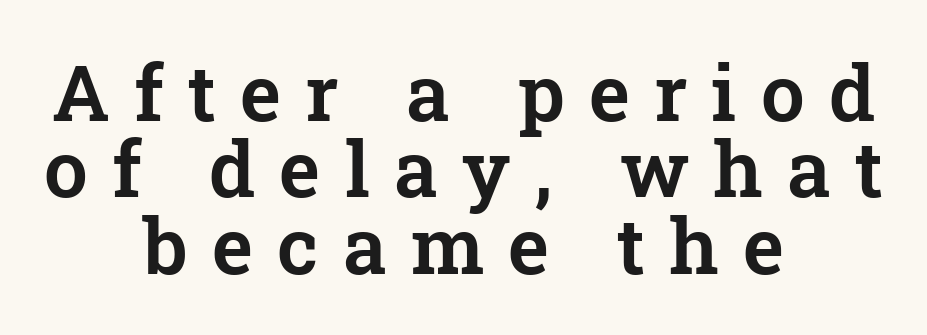
Q: Is the text italic (slanted)? A: No, it is upright.
Q: Is the typeface a serif or a sans-serif typeface? A: Serif.
Q: Is the text underlined? A: No.
Q: How is the paragraph aligned? A: Centered.
Q: Is the spacing between letters normal or unusually wide? A: Unusually wide.
Q: Is the spacing between lines tight, normal or loose? A: Tight.
Q: Width (condensed, normal, or wide)? A: Normal.
Q: Stroke contrast? A: Low.
Q: x-height? A: Medium.
Q: Monospaced? A: No.
